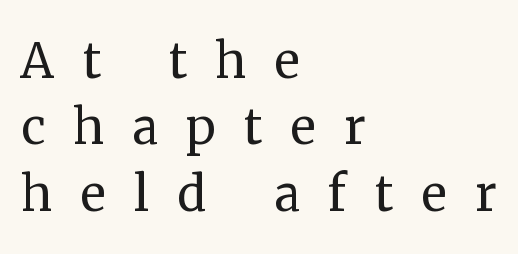
{"serif": "yes", "italic": "no", "bold": "no", "weight": "regular", "width": "normal", "stroke_contrast": "medium", "x_height": "medium", "monospaced": "no", "underline": "no", "align": "left", "line_spacing": "tight", "line_spacing_ratio": 1.02, "letter_spacing": "wide", "letter_spacing_em": 0.42, "glyph_px": 65}
